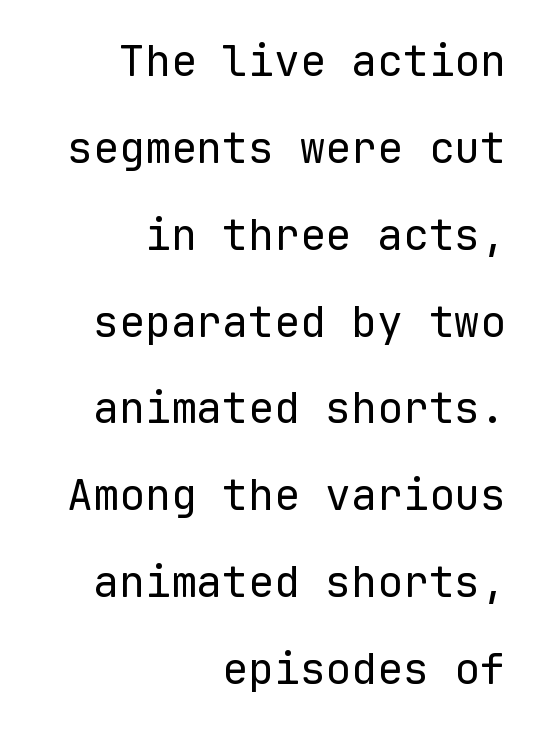
No extra tracking has been applied to these lines. Anything drawn beneath the words? Only blank space. Airy leading. Examine the stroke ends and you'll find no serifs. Designer's note — italics off, roman on.
